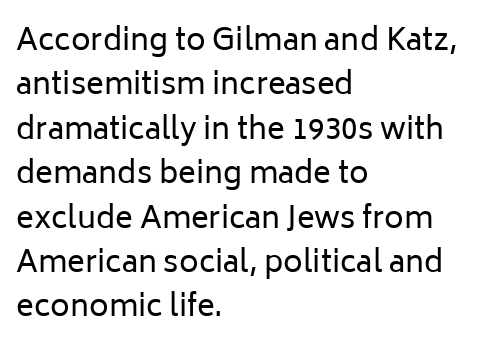
The image shows 30 px regular-weight sans-serif type, upright; set left-aligned, normal line spacing (1.48x), normal letter spacing, not underlined; low stroke contrast and a medium x-height.
